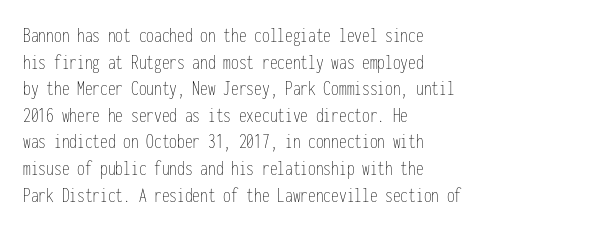
{"italic": "no", "bold": "no", "underline": "no", "align": "left", "line_spacing_ratio": 1.21, "letter_spacing": "normal", "letter_spacing_em": 0.0, "glyph_px": 22}
